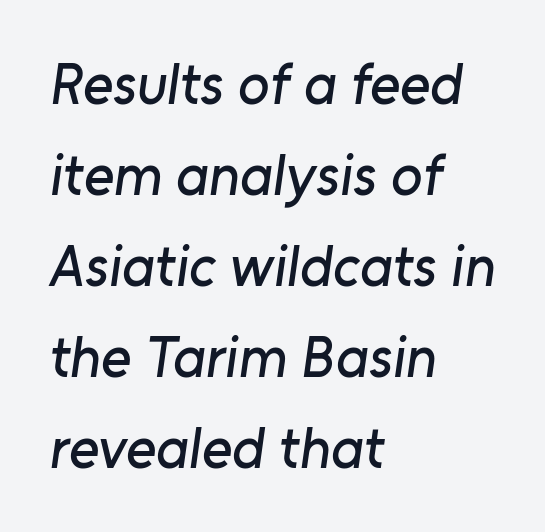
Q: Is the typeface a serif or a sans-serif typeface? A: Sans-serif.
Q: Is the text underlined? A: No.
Q: How is the paragraph aligned? A: Left-aligned.
Q: Is the spacing between letters normal or unusually wide? A: Normal.
Q: Is the spacing between lines tight, normal or loose? A: Normal.
Q: Width (condensed, normal, or wide)? A: Normal.
Q: Stroke contrast? A: Low.
Q: x-height? A: Medium.
Q: Monospaced? A: No.
